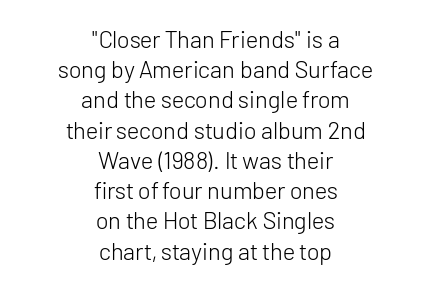
The space beneath each line is pristine and unruled. The font sits on the lighter half of the weight spectrum, regular included. In terms of letterspacing, this is plain default setting. The type sits square on the baseline with zero lean. One glance says typical: line gaps are just what's usual. The whitespace from short lines is split evenly between both sides.
